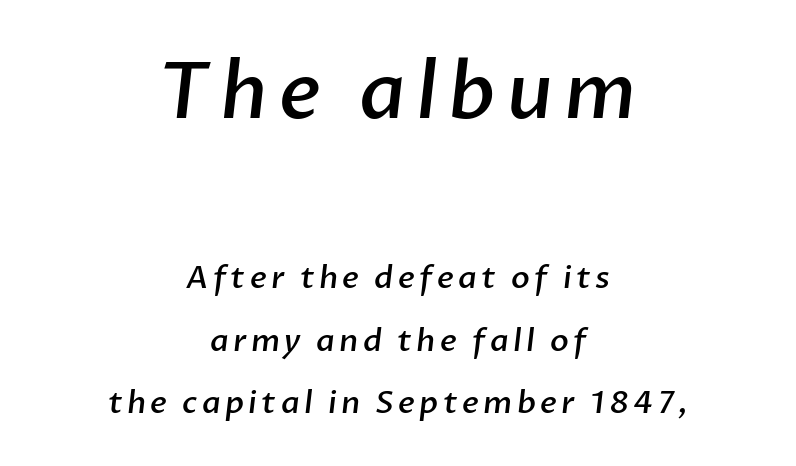
Block one is the big one; block two sits smaller underneath. I'd describe the lettering as semibold — firm but not a full bold. Interline gaps are noticeably wide in this sample. This is sans-serif lettering, the kind often seen on screens and signage.
